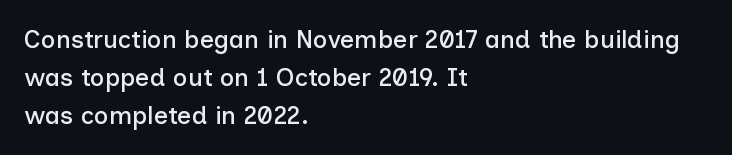
Q: Is the text italic (slanted)? A: No, it is upright.
Q: Is the text underlined? A: No.
Q: How is the paragraph aligned? A: Left-aligned.
Q: Is the spacing between letters normal or unusually wide? A: Normal.
Q: Is the spacing between lines tight, normal or loose? A: Normal.
